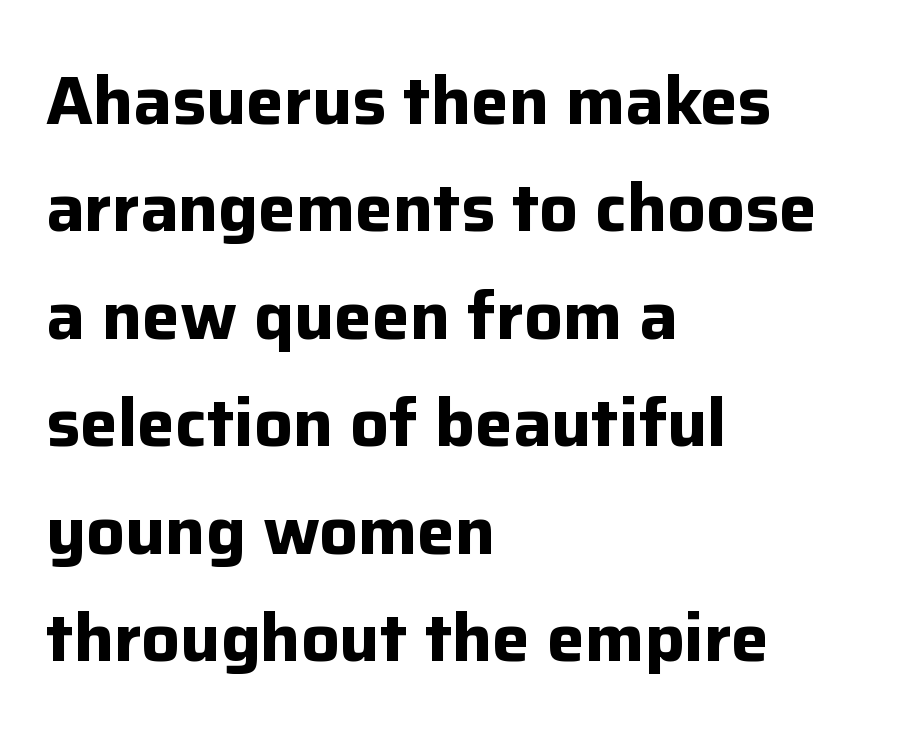
{"serif": "no", "italic": "no", "bold": "yes", "weight": "bold", "width": "normal", "stroke_contrast": "low", "x_height": "medium", "monospaced": "no", "underline": "no", "align": "left", "line_spacing": "normal", "line_spacing_ratio": 1.58, "letter_spacing": "normal", "letter_spacing_em": 0.0, "glyph_px": 68}
